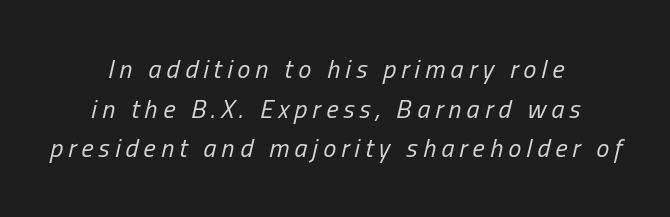
You could only call the tracking loose — the letters float apart. The passage shown stacks its lines at a standard gap. Yep, that's italic — everything's leaning. The weight tops out at a normal text grade. The passage is arranged like a title page — every line centered. The strip under each line holds only bare page.
